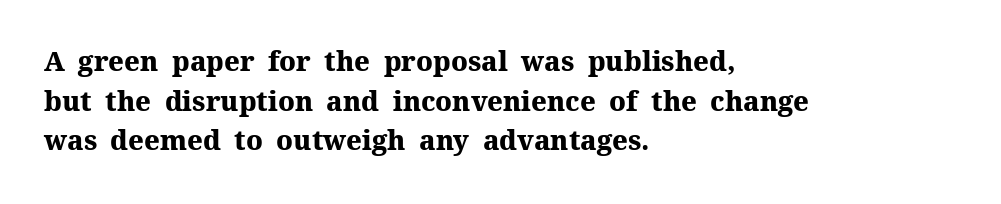
The image shows 27 px bold type, upright; set left-aligned, normal line spacing (1.47x), normal letter spacing, not underlined.
